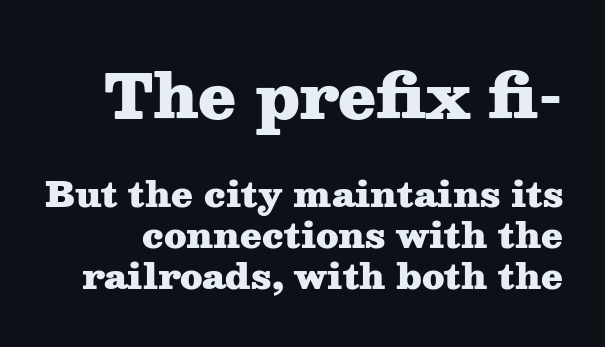
{"serif": "yes", "italic": "no", "bold": "yes", "weight": "heavy", "width": "wide", "stroke_contrast": "medium", "x_height": "medium", "monospaced": "no", "underline": "no", "line_spacing_ratio": 1.18, "letter_spacing": "normal", "letter_spacing_em": 0.0, "larger_block": "first", "size_ratio": 1.74, "glyph_px": 61}
